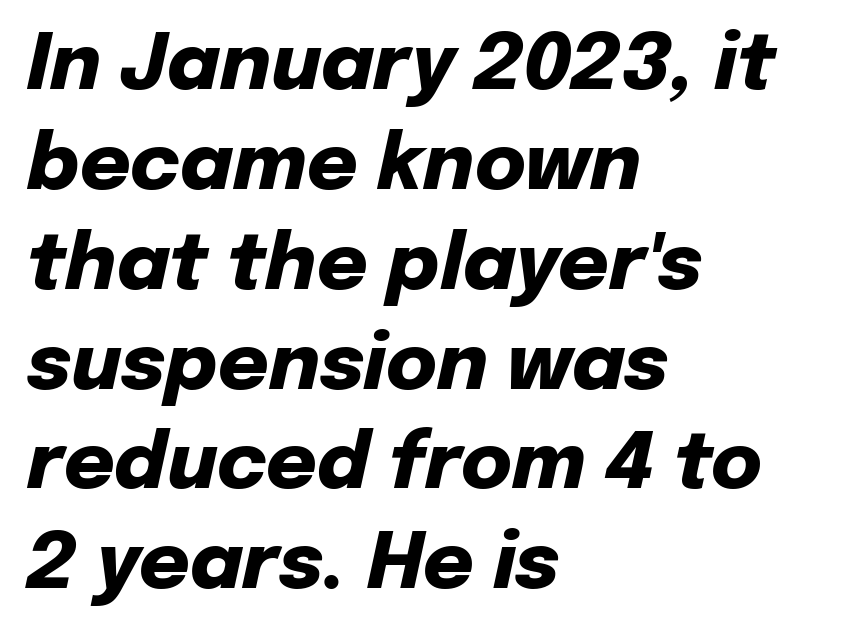
Q: Is the text bold? A: Yes.
Q: Is the text italic (slanted)? A: Yes, it leans right by about 12 degrees.
Q: Is the text underlined? A: No.
Q: How is the paragraph aligned? A: Left-aligned.
Q: Is the spacing between letters normal or unusually wide? A: Normal.
Q: Is the spacing between lines tight, normal or loose? A: Normal.
Q: Width (condensed, normal, or wide)? A: Normal.
Q: Stroke contrast? A: Low.
Q: x-height? A: Medium.
Q: Monospaced? A: No.
